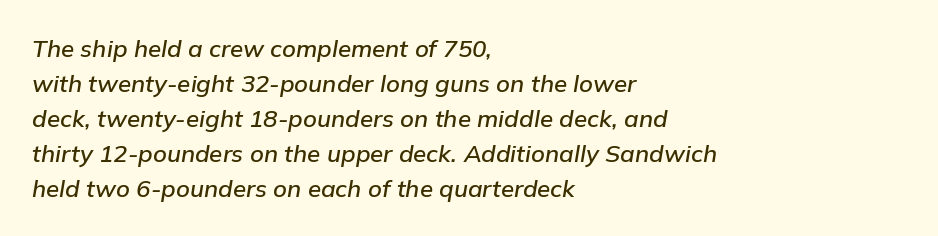
These lines keep a tight, regular rhythm from letter to letter. Casual observation: everything's shoved over to the left. Rule under the text: the space is simply empty. The passage shown leans; its letterforms are oblique. Quick note: interline space is typical.
